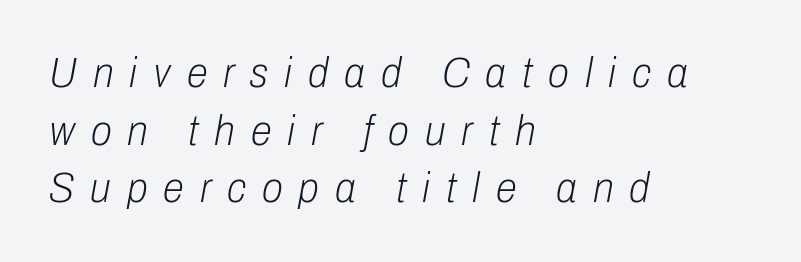
{"italic": "yes", "lean": "right", "slant_degrees": 10, "bold": "no", "weight": "light", "width": "condensed", "stroke_contrast": "low", "x_height": "medium", "monospaced": "no", "underline": "no", "align": "left", "line_spacing": "normal", "line_spacing_ratio": 1.34, "letter_spacing": "wide", "letter_spacing_em": 0.37, "glyph_px": 43}
